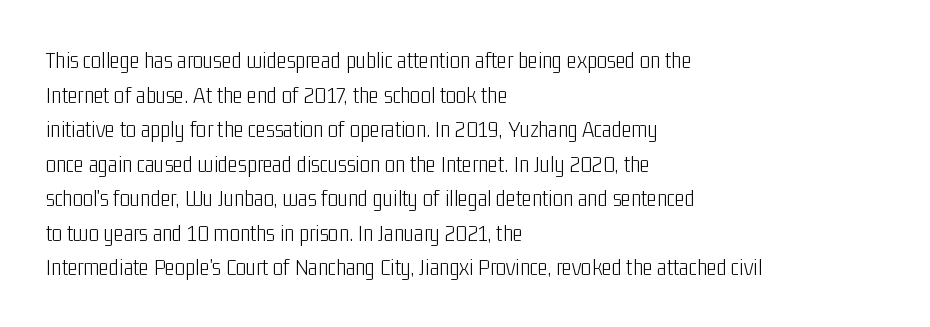
Q: Is the text bold? A: No.
Q: Is the text italic (slanted)? A: No, it is upright.
Q: Is the text underlined? A: No.
Q: How is the paragraph aligned? A: Left-aligned.
Q: Is the spacing between letters normal or unusually wide? A: Normal.
Q: Is the spacing between lines tight, normal or loose? A: Normal.
